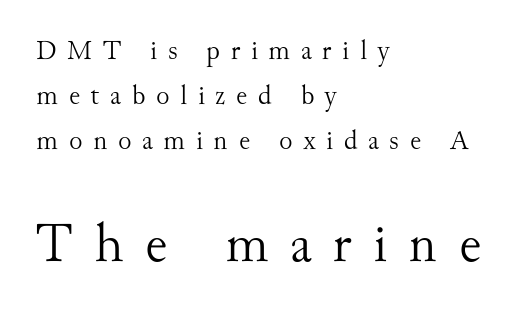
The passage shown is not underscored anywhere. Posture: straight, roman, zero tilt. The line texture is sparse and dotted thanks to wide tracking. Which chunk is bigger? The second one — the bottom block dwarfs the top. Unlike a clean sans, this face finishes its strokes with serifs. Compared with a centered layout, this one pins lines to the left instead.
